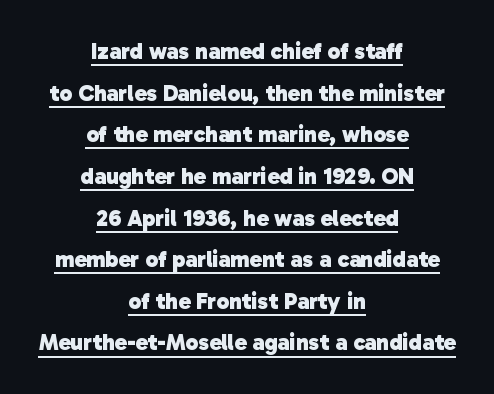
The image shows 23 px bold type; set centered, line spacing 1.81x, normal letter spacing, underlined.
